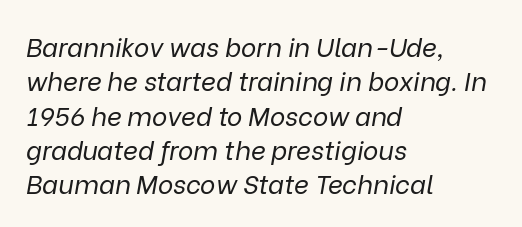
An italicized treatment has been applied to the whole sample. Baseline-to-baseline distance is the conventional proportion of letter height. The baseline area is clear. Horizontal alignment here is leftward, the default for most running prose. On a weight scale, this lands at 450 or below.
